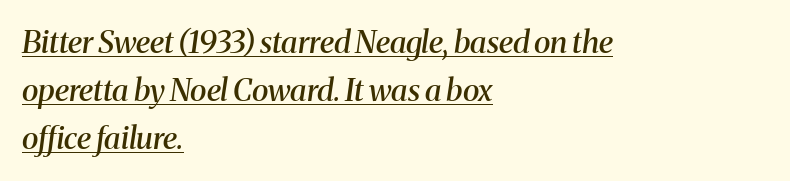
Compared with typical paragraphs, the rows here are spaced about the same. The face used here has a pronounced slope to its letters. What decoration does the sample have? An underline. The passage is arranged the way most books set body copy — flush left. The face used here is a semibold: visibly heavier than regular, lighter than bold. Spacing verdict: proportional, widths tailored to each character.
